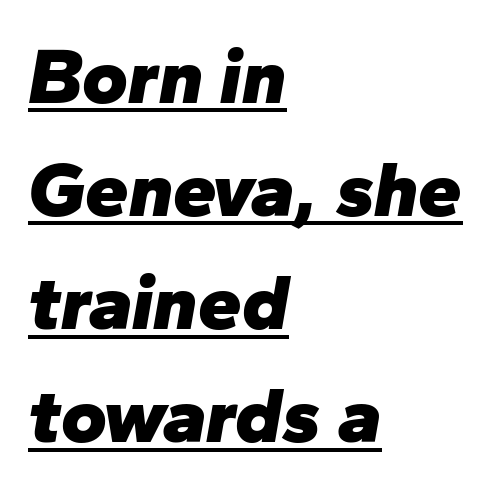
{"italic": "yes", "lean": "right", "slant_degrees": 10, "bold": "yes", "weight": "heavy", "width": "normal", "stroke_contrast": "low", "x_height": "medium", "monospaced": "no", "underline": "yes", "align": "left", "line_spacing": "normal", "line_spacing_ratio": 1.45, "letter_spacing": "normal", "letter_spacing_em": 0.0, "glyph_px": 78}
